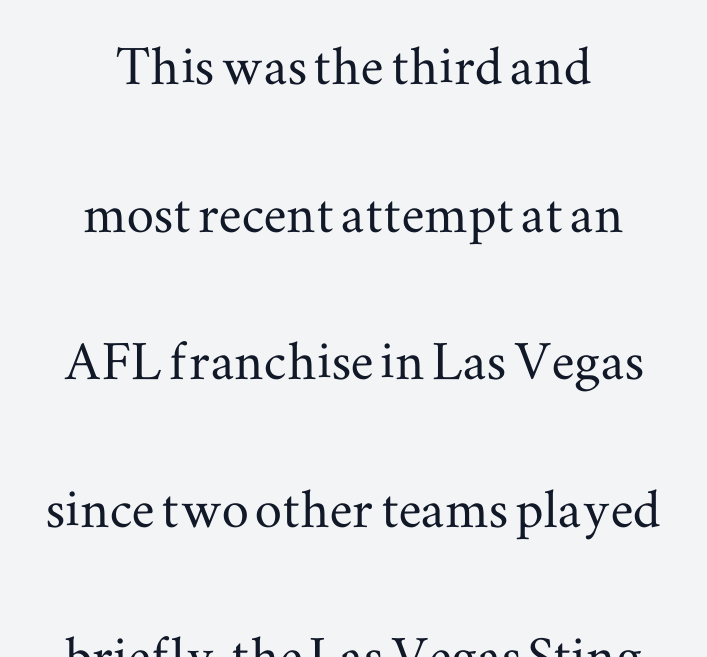
{"serif": "yes", "italic": "no", "width": "wide", "stroke_contrast": "medium", "x_height": "small", "monospaced": "no", "underline": "no", "align": "center", "line_spacing": "loose", "line_spacing_ratio": 2.17, "letter_spacing": "normal", "letter_spacing_em": 0.0, "glyph_px": 68}
